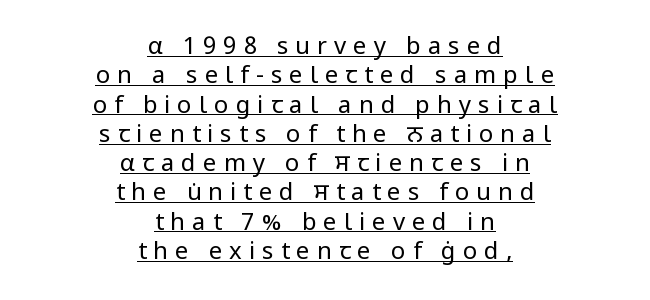
The image shows 24 px text type, upright; set centered, line spacing 1.22x, unusually wide letter spacing (+0.29 em), underlined.
